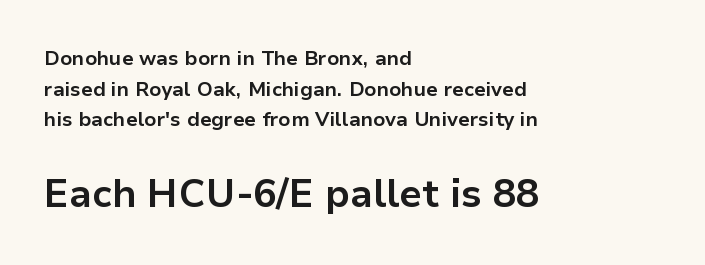
The image shows 39 px bold sans-serif type, upright; set left-aligned, normal line spacing (1.53x), normal letter spacing, not underlined; the second (bottom) block is 1.95x larger; low stroke contrast and a medium x-height.
